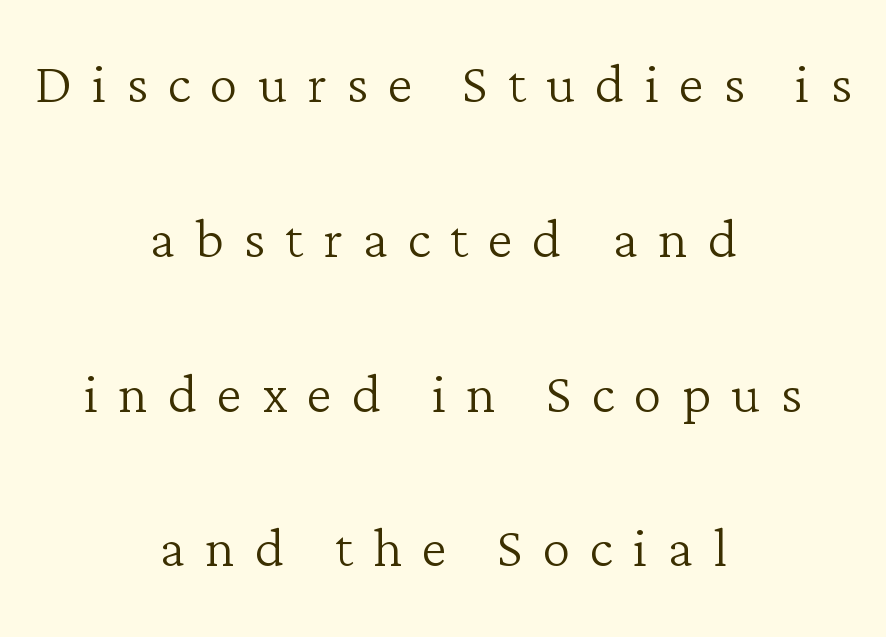
Q: Is the text bold? A: No.
Q: Is the text italic (slanted)? A: No, it is upright.
Q: Is the typeface a serif or a sans-serif typeface? A: Serif.
Q: Is the text underlined? A: No.
Q: How is the paragraph aligned? A: Centered.
Q: Is the spacing between letters normal or unusually wide? A: Unusually wide.
Q: Is the spacing between lines tight, normal or loose? A: Loose.
Q: Width (condensed, normal, or wide)? A: Normal.
Q: Stroke contrast? A: Low.
Q: x-height? A: Medium.
Q: Monospaced? A: No.
